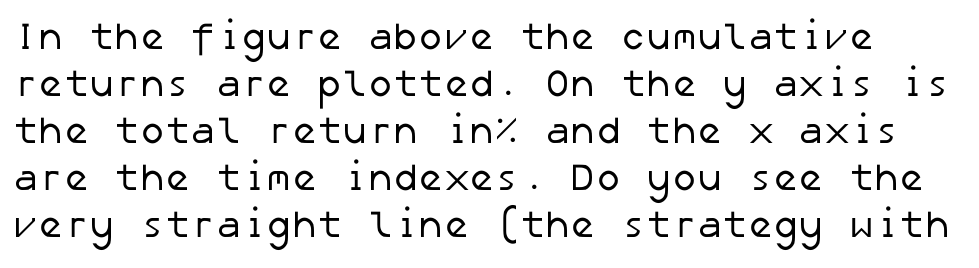
The image shows 38 px regular-weight sans-serif type; set line spacing 1.24x, normal letter spacing, not underlined; low stroke contrast and a medium x-height.
